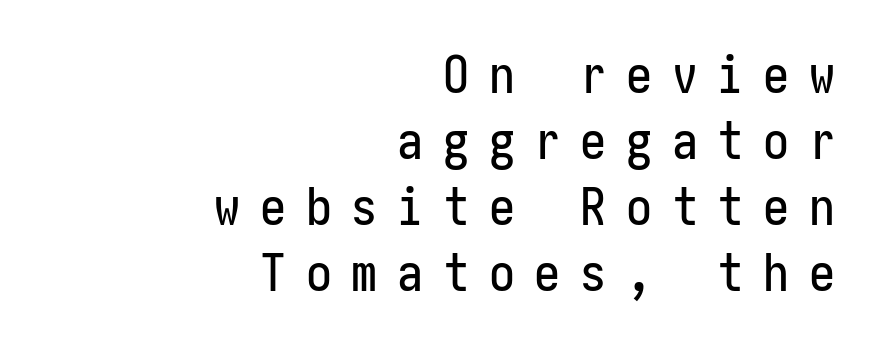
The image shows 52 px condensed sans-serif type, upright; set right-aligned, normal line spacing (1.27x), unusually wide letter spacing (+0.38 em), not underlined; low stroke contrast and a medium x-height.
